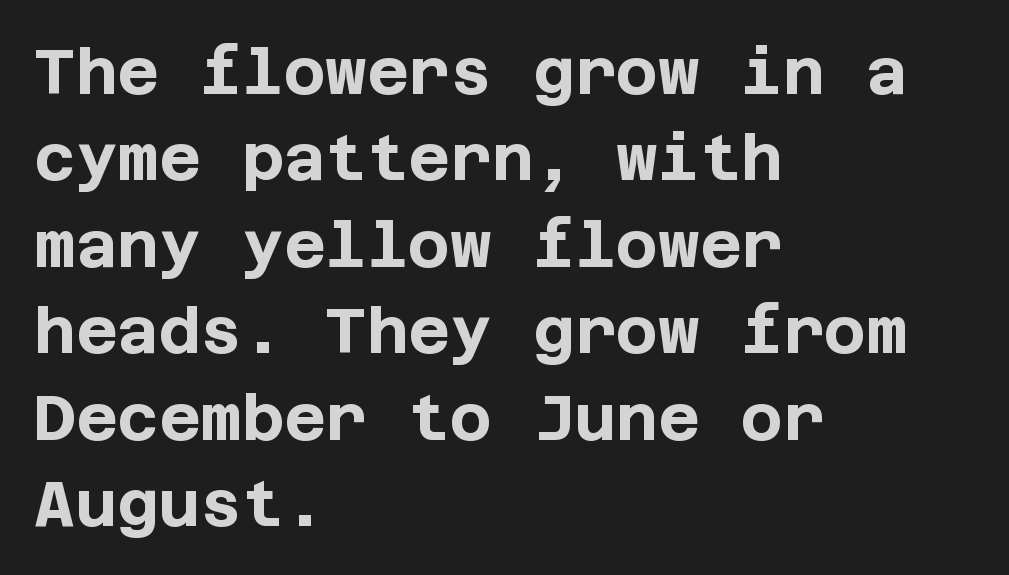
Q: Is the text bold? A: Yes.
Q: Is the text italic (slanted)? A: No, it is upright.
Q: Is the typeface a serif or a sans-serif typeface? A: Sans-serif.
Q: Is the text underlined? A: No.
Q: How is the paragraph aligned? A: Left-aligned.
Q: Is the spacing between letters normal or unusually wide? A: Normal.
Q: Is the spacing between lines tight, normal or loose? A: Normal.
Q: Width (condensed, normal, or wide)? A: Normal.
Q: Stroke contrast? A: Low.
Q: x-height? A: Large.
